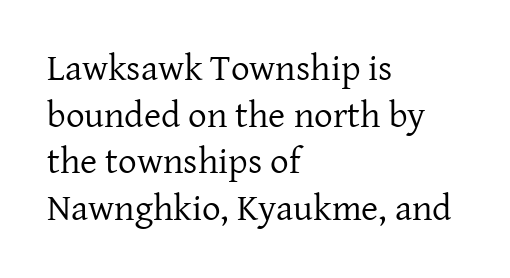
Q: Is the text bold? A: No.
Q: Is the text italic (slanted)? A: No, it is upright.
Q: Is the typeface a serif or a sans-serif typeface? A: Serif.
Q: Is the text underlined? A: No.
Q: How is the paragraph aligned? A: Left-aligned.
Q: Is the spacing between letters normal or unusually wide? A: Normal.
Q: Is the spacing between lines tight, normal or loose? A: Normal.
Q: Width (condensed, normal, or wide)? A: Normal.
Q: Stroke contrast? A: Low.
Q: x-height? A: Medium.
Q: Monospaced? A: No.
